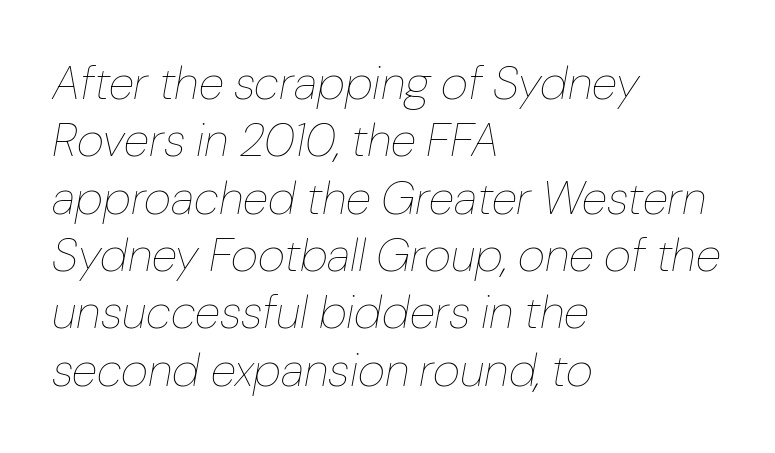
The image shows 47 px thin type, italic (leaning right); set left-aligned, line spacing 1.22x, normal letter spacing, not underlined; low stroke contrast and a medium x-height.
